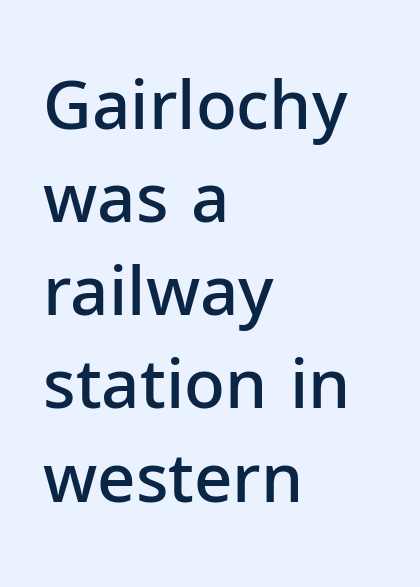
Q: Is the text bold? A: Semi-bold.
Q: Is the text italic (slanted)? A: No, it is upright.
Q: Is the typeface a serif or a sans-serif typeface? A: Sans-serif.
Q: Is the text underlined? A: No.
Q: How is the paragraph aligned? A: Left-aligned.
Q: Is the spacing between letters normal or unusually wide? A: Normal.
Q: Is the spacing between lines tight, normal or loose? A: Normal.
Q: Width (condensed, normal, or wide)? A: Normal.
Q: Stroke contrast? A: Low.
Q: x-height? A: Medium.
Q: Monospaced? A: No.
